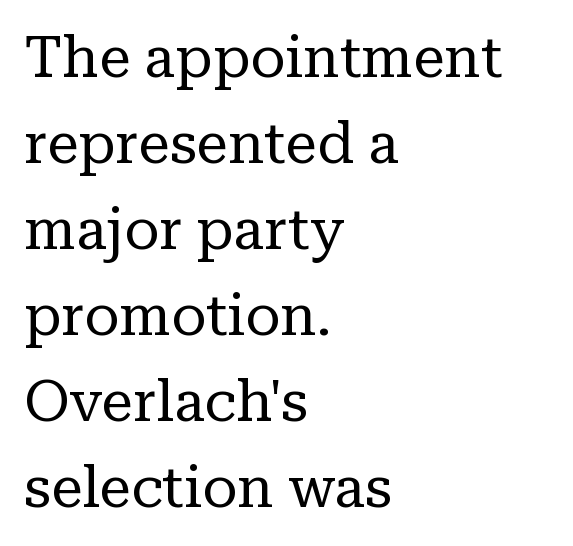
This sample keeps an unexceptional amount of space between lines. Spacing between characters is what you'd get straight out of the box. Each stroke keeps to a modest, everyday thickness or less. Descender tails drop into unmarked territory. The type sits square on the baseline with zero lean. Observe the serifs anchoring each vertical stroke in this sample.
